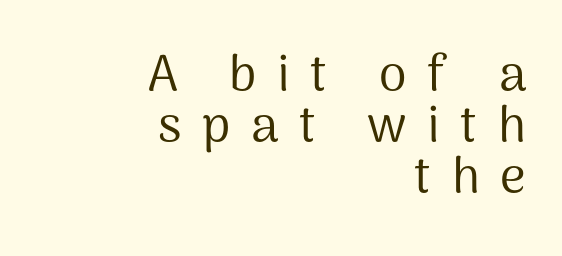
{"serif": "no", "italic": "no", "bold": "no", "weight": "regular", "width": "normal", "stroke_contrast": "medium", "x_height": "medium", "monospaced": "no", "underline": "no", "align": "right", "line_spacing": "tight", "line_spacing_ratio": 1.02, "letter_spacing": "wide", "letter_spacing_em": 0.41, "glyph_px": 50}
